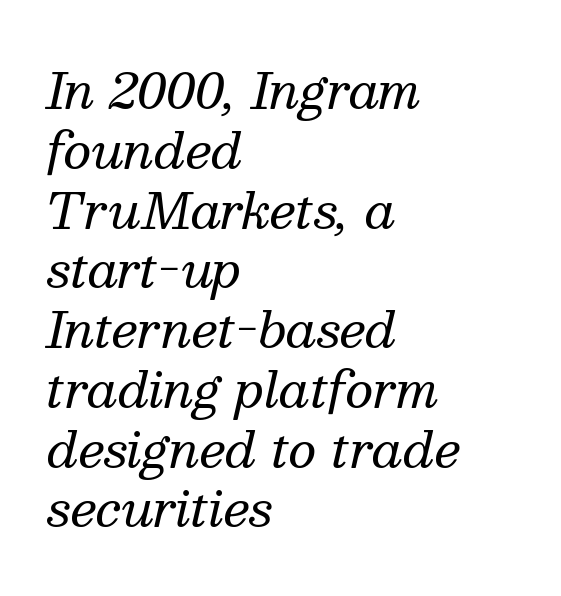
{"serif": "yes", "italic": "yes", "lean": "right", "slant_degrees": 13, "bold": "no", "weight": "regular", "width": "normal", "stroke_contrast": "medium", "x_height": "medium", "monospaced": "no", "underline": "no", "align": "left", "line_spacing_ratio": 1.22, "letter_spacing": "normal", "letter_spacing_em": 0.0, "glyph_px": 49}
